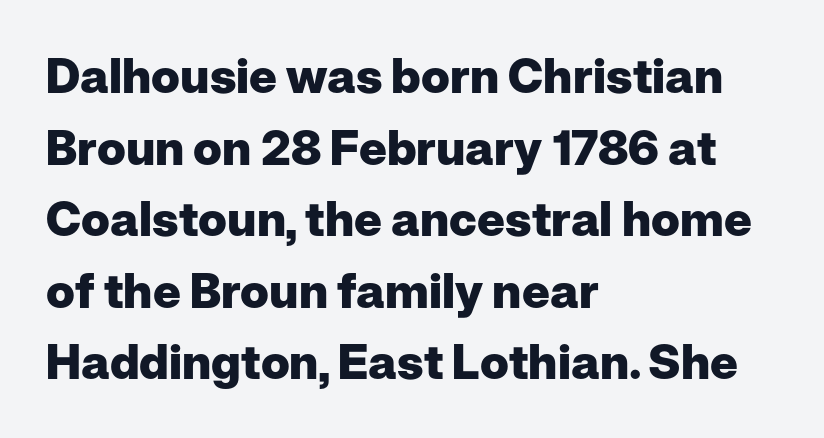
A clean baseline with only descenders dipping below it. Look at the stroke-to-counter ratio: heavy, a bold. The paragraph shown leans on its left margin. The text was rendered using a sans face with plain stroke endings.
